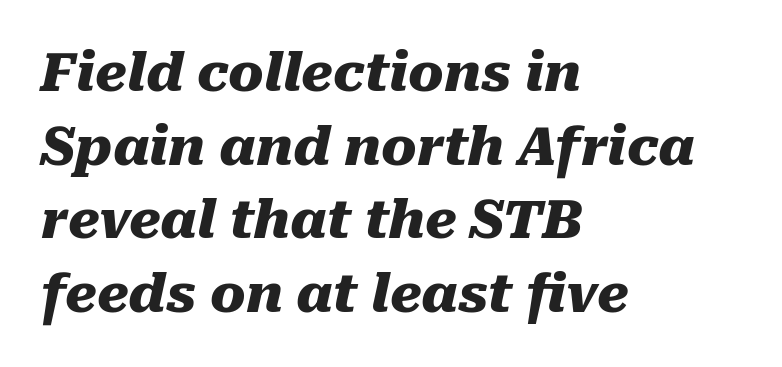
The image shows 53 px heavy type, italic (leaning right); set left-aligned, normal line spacing (1.39x), normal letter spacing, not underlined; medium stroke contrast and a medium x-height.
